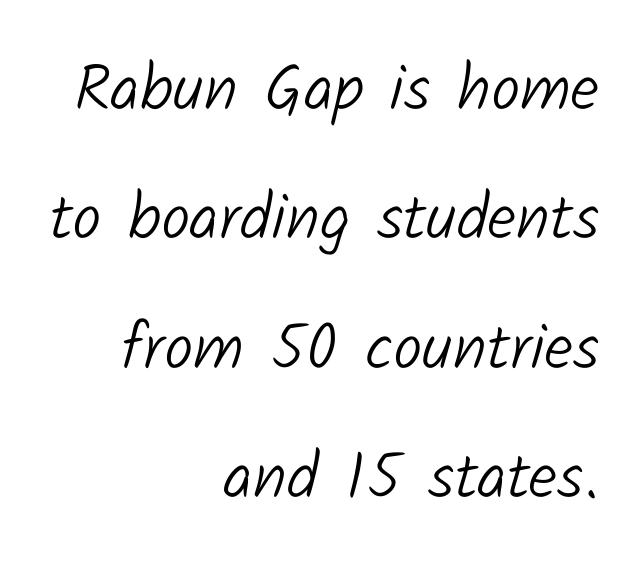
{"serif": "no", "bold": "no", "weight": "light", "width": "normal", "stroke_contrast": "low", "x_height": "medium", "monospaced": "no", "underline": "no", "align": "right", "line_spacing": "loose", "line_spacing_ratio": 1.99, "letter_spacing": "normal", "letter_spacing_em": 0.0, "glyph_px": 65}
